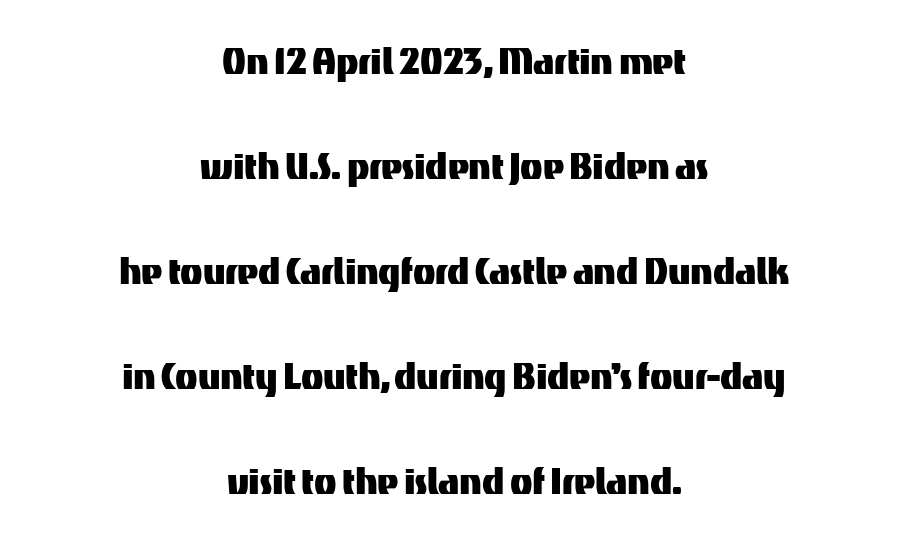
Q: Is the text italic (slanted)? A: No, it is upright.
Q: Is the typeface a serif or a sans-serif typeface? A: Sans-serif.
Q: Is the text underlined? A: No.
Q: How is the paragraph aligned? A: Centered.
Q: Is the spacing between letters normal or unusually wide? A: Normal.
Q: Is the spacing between lines tight, normal or loose? A: Loose.
Q: Width (condensed, normal, or wide)? A: Normal.
Q: Stroke contrast? A: Medium.
Q: x-height? A: Medium.
Q: Monospaced? A: No.
